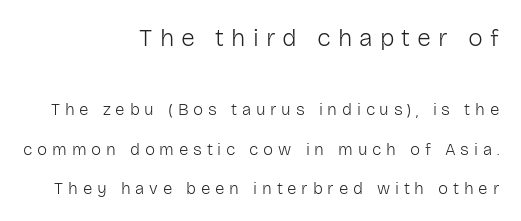
The passage shown begins with its larger block and ends with its smaller one. Words appear elongated and porous because spacing is wide. Posture: upright roman. These lines are set flush right with a ragged left edge. The space between consecutive lines is lavish. Descenders hang freely into open space.
